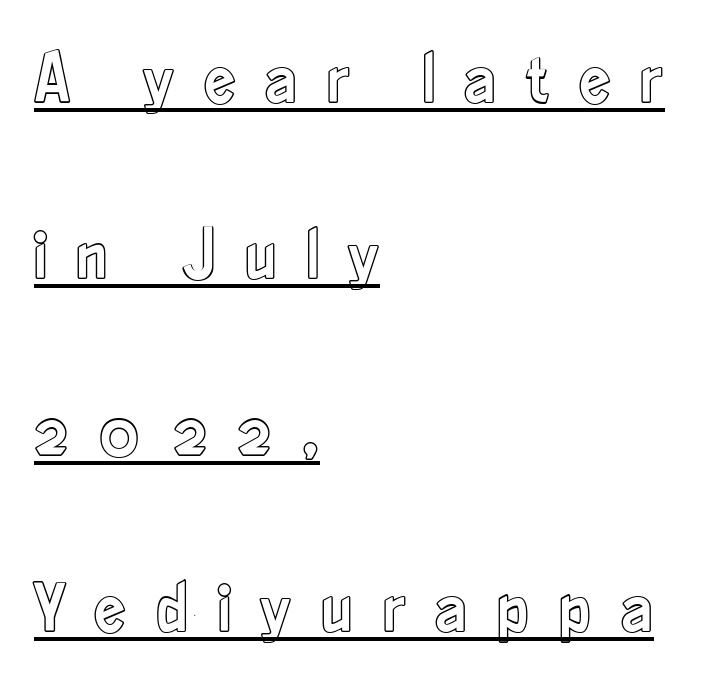
{"italic": "no", "width": "condensed", "x_height": "small", "monospaced": "no", "underline": "yes", "align": "left", "line_spacing": "loose", "line_spacing_ratio": 2.45, "letter_spacing": "wide", "letter_spacing_em": 0.4, "glyph_px": 72}
